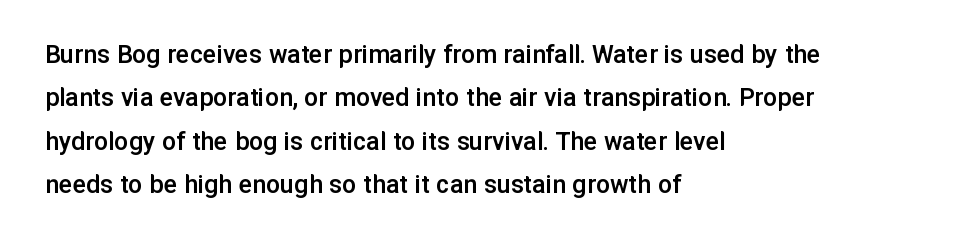
{"serif": "no", "italic": "no", "bold": "semi", "weight": "semibold", "width": "normal", "stroke_contrast": "low", "x_height": "medium", "monospaced": "no", "underline": "no", "align": "left", "line_spacing": "normal", "line_spacing_ratio": 1.55, "letter_spacing": "normal", "letter_spacing_em": 0.0, "glyph_px": 28}
